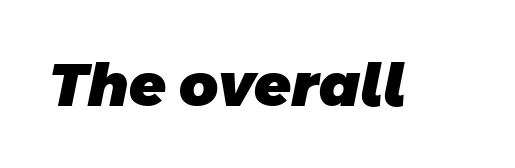
The face used here is a sans, in the tradition of grotesques and geometrics. This is heavy type, rendered in bold. Caption: standard tracking, unaltered. Proportional: the letters do not fall into vertical columns. This rendering features lettering with no underline.
